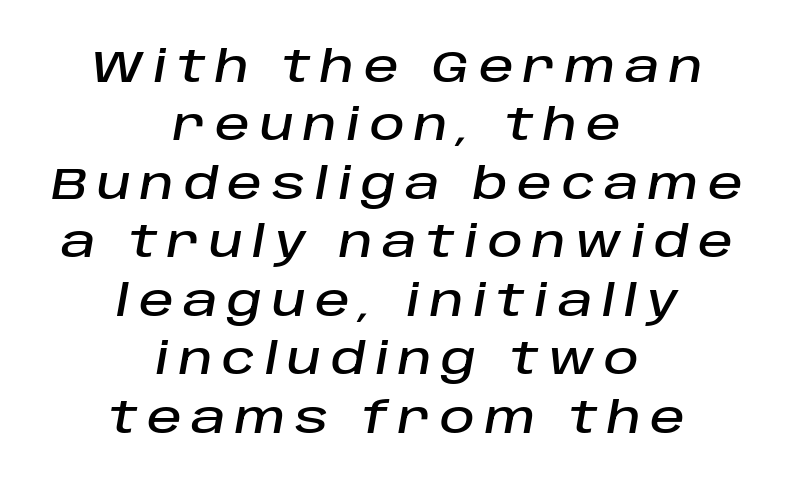
Q: Is the text italic (slanted)? A: Yes, it leans right by about 10 degrees.
Q: Is the text underlined? A: No.
Q: How is the paragraph aligned? A: Centered.
Q: Is the spacing between letters normal or unusually wide? A: Unusually wide.
Q: Is the spacing between lines tight, normal or loose? A: Normal.
Q: Width (condensed, normal, or wide)? A: Normal.
Q: Stroke contrast? A: Low.
Q: x-height? A: Large.
Q: Monospaced? A: No.
